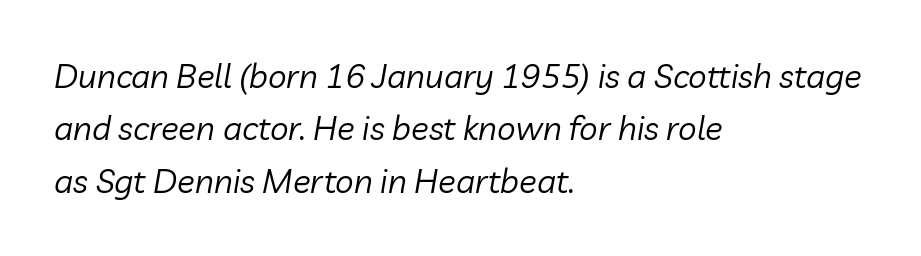
The image shows 33 px regular-weight type, italic (leaning right); set left-aligned, normal line spacing (1.59x), normal letter spacing, not underlined; low stroke contrast and a medium x-height.
